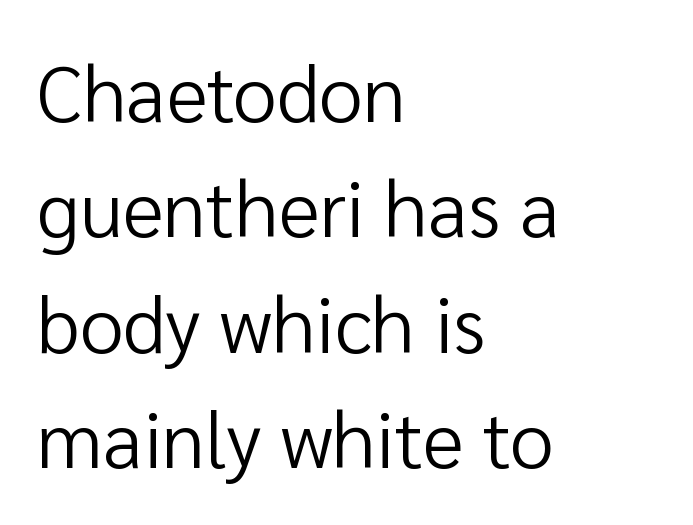
The image shows 79 px regular-weight sans-serif type, upright; set left-aligned, normal line spacing (1.46x), normal letter spacing, not underlined; low stroke contrast and a medium x-height.
